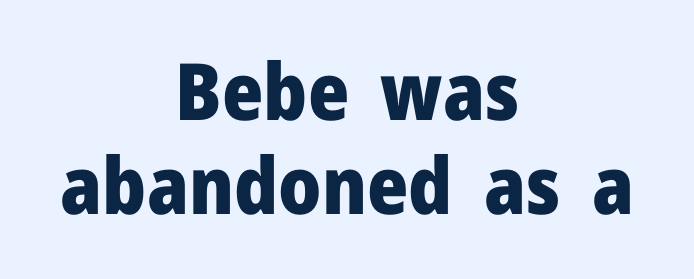
Descenders hang freely into open space. I'd call this a sans setting — the letters go barefoot. Thick stems and heavy bowls — unmistakably bold. Quick note: not italic, upright.
